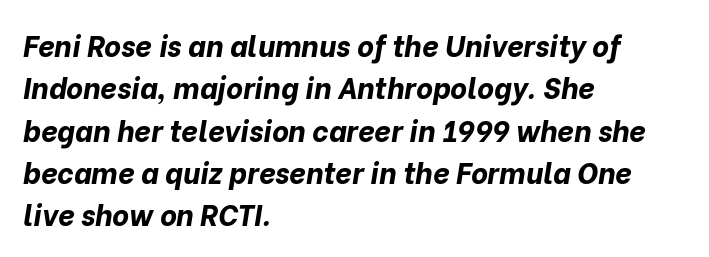
{"italic": "yes", "lean": "right", "slant_degrees": 10, "bold": "yes", "weight": "bold", "width": "normal", "stroke_contrast": "low", "x_height": "medium", "monospaced": "no", "underline": "no", "align": "left", "line_spacing": "normal", "line_spacing_ratio": 1.46, "letter_spacing": "normal", "letter_spacing_em": 0.0, "glyph_px": 29}
